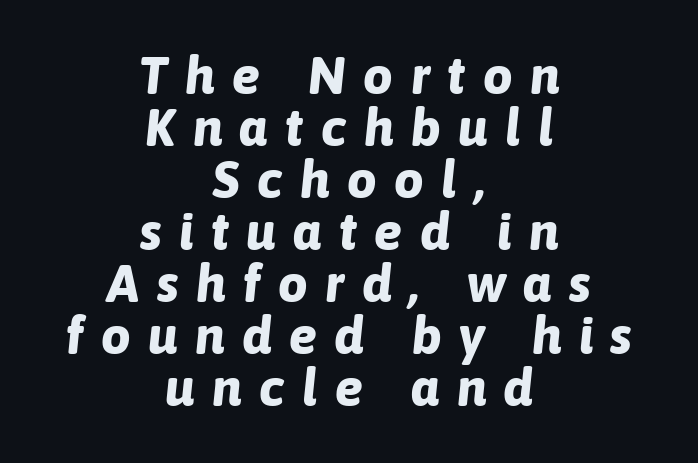
Q: Is the text bold? A: Yes.
Q: Is the text italic (slanted)? A: Yes, it leans right by about 6 degrees.
Q: Is the text underlined? A: No.
Q: How is the paragraph aligned? A: Centered.
Q: Is the spacing between letters normal or unusually wide? A: Unusually wide.
Q: Is the spacing between lines tight, normal or loose? A: Tight.
Q: Width (condensed, normal, or wide)? A: Normal.
Q: Stroke contrast? A: Low.
Q: x-height? A: Medium.
Q: Monospaced? A: No.
